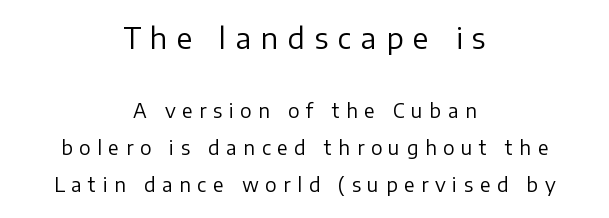
Any mark beneath the type? The region is blank. Spacing between characters has been opened up far beyond the box default. Weight class: somewhere from thin through regular. Reading down the block, each line starts at a different indent, mirrored at its end. Upright lettering throughout.
